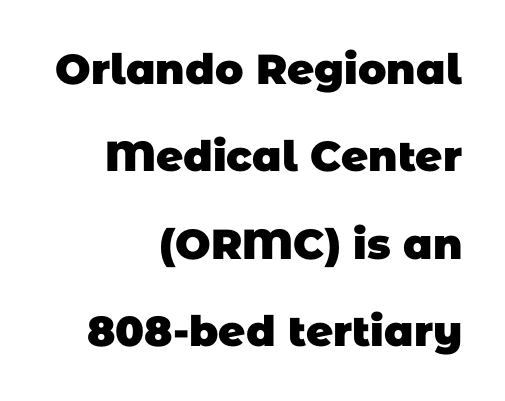
The image shows 42 px heavy sans-serif type; set right-aligned, loose line spacing (2.08x), normal letter spacing, not underlined; low stroke contrast and a large x-height.
